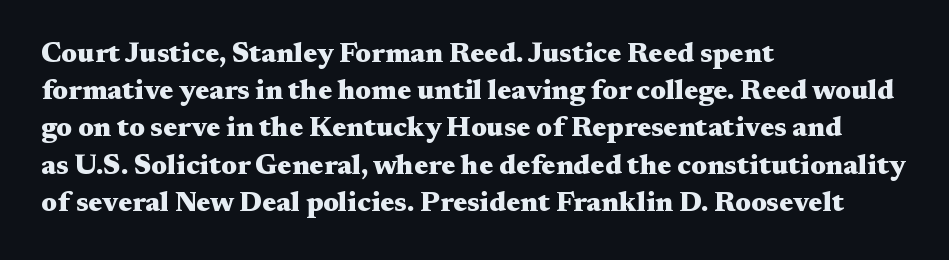
The image shows 28 px heavy, wide serif type, upright; set left-aligned, normal line spacing (1.33x), normal letter spacing, not underlined; medium stroke contrast and a medium x-height.
